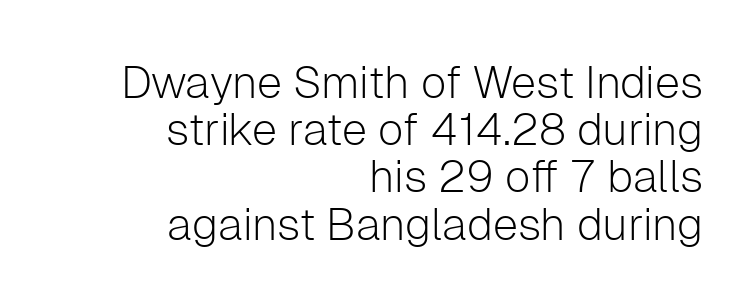
The image shows 45 px light sans-serif type, upright; set right-aligned, tight line spacing (1.05x), normal letter spacing, not underlined; low stroke contrast and a medium x-height.
